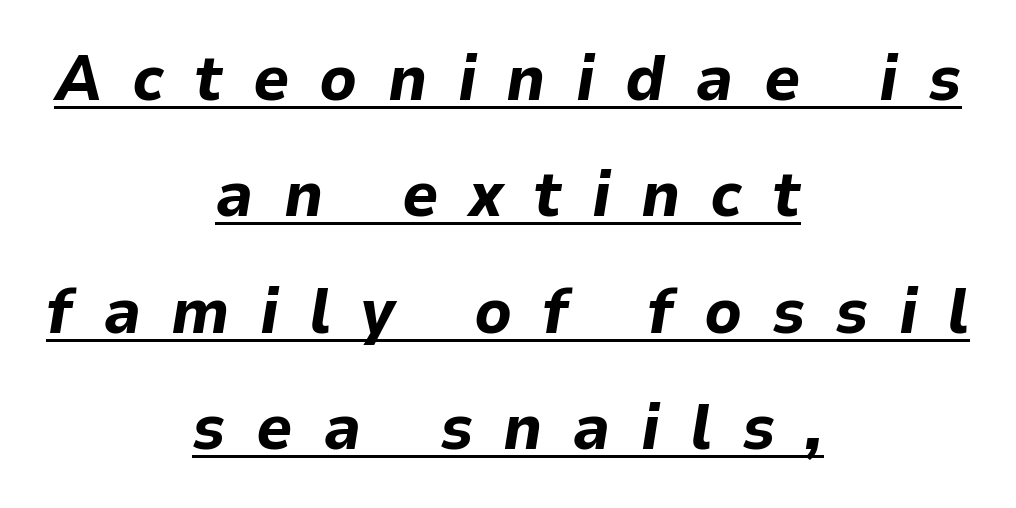
The image shows 64 px bold type, italic (leaning right); set centered, line spacing 1.82x, unusually wide letter spacing (+0.47 em), underlined; low stroke contrast and a medium x-height.
